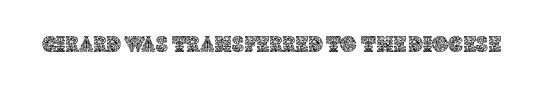
{"italic": "no", "underline": "no", "letter_spacing": "normal", "letter_spacing_em": 0.0, "glyph_px": 23}
